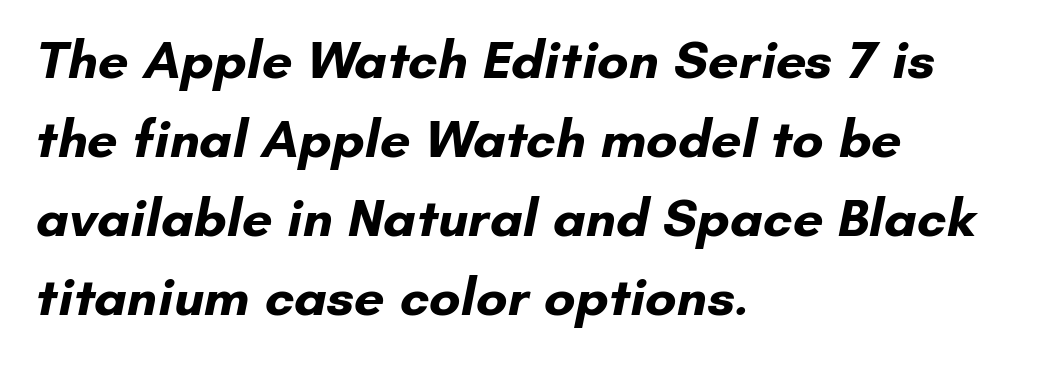
{"serif": "no", "bold": "yes", "weight": "bold", "width": "normal", "stroke_contrast": "low", "x_height": "small", "monospaced": "no", "underline": "no", "align": "left", "line_spacing": "normal", "line_spacing_ratio": 1.46, "letter_spacing": "normal", "letter_spacing_em": 0.0, "glyph_px": 54}
